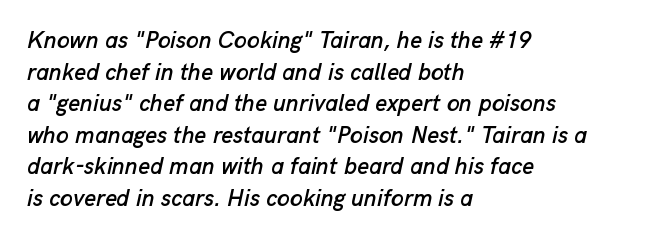
All the whitespace from short lines collects on the right. The rendering keeps characters at their native spacing. Each new line begins a customary step beneath the previous one. Italic: yes, the glyphs are oblique. Check the space under the baseline: it is left empty.
